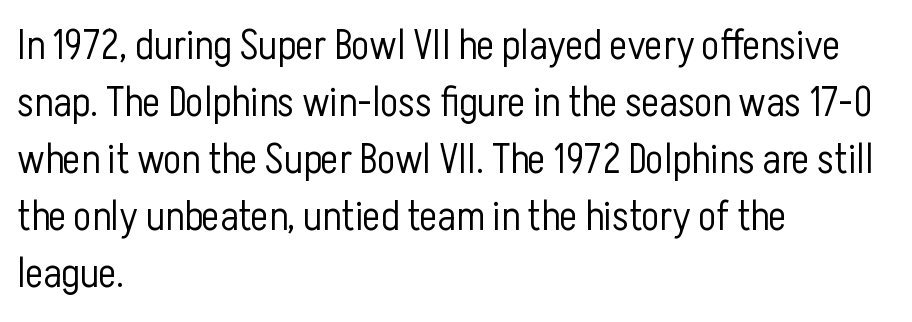
{"serif": "no", "italic": "no", "bold": "no", "weight": "light", "width": "condensed", "stroke_contrast": "low", "x_height": "medium", "monospaced": "no", "underline": "no", "align": "left", "line_spacing": "normal", "line_spacing_ratio": 1.36, "letter_spacing": "normal", "letter_spacing_em": 0.0, "glyph_px": 42}
